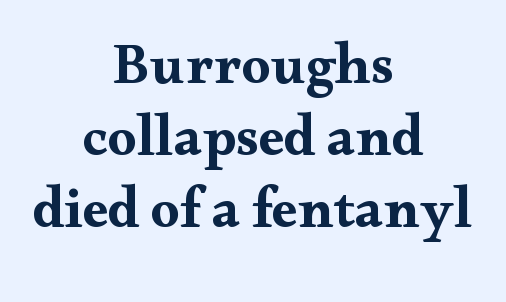
{"serif": "yes", "italic": "no", "bold": "yes", "weight": "bold", "width": "wide", "stroke_contrast": "medium", "x_height": "small", "monospaced": "no", "underline": "no", "align": "center", "line_spacing_ratio": 1.24, "letter_spacing": "normal", "letter_spacing_em": 0.0, "glyph_px": 58}
